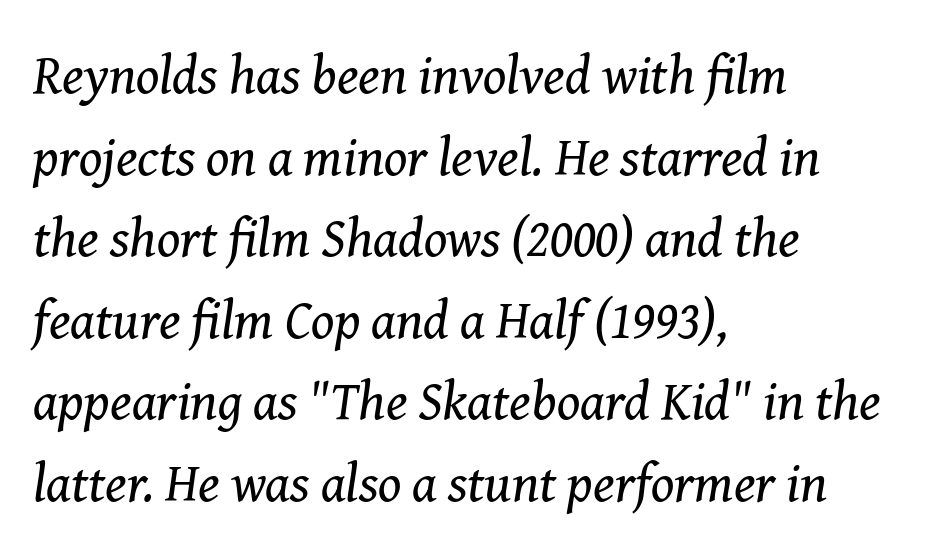
Q: Is the text bold? A: No.
Q: Is the text italic (slanted)? A: Yes, it leans right by about 8 degrees.
Q: Is the typeface a serif or a sans-serif typeface? A: Serif.
Q: Is the text underlined? A: No.
Q: How is the paragraph aligned? A: Left-aligned.
Q: Is the spacing between letters normal or unusually wide? A: Normal.
Q: Is the spacing between lines tight, normal or loose? A: Normal.
Q: Width (condensed, normal, or wide)? A: Normal.
Q: Stroke contrast? A: Medium.
Q: x-height? A: Medium.
Q: Monospaced? A: No.
